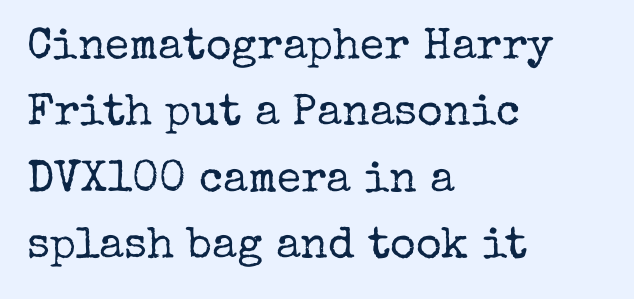
Q: Is the text bold? A: No.
Q: Is the text italic (slanted)? A: No, it is upright.
Q: Is the typeface a serif or a sans-serif typeface? A: Serif.
Q: Is the text underlined? A: No.
Q: How is the paragraph aligned? A: Left-aligned.
Q: Is the spacing between letters normal or unusually wide? A: Normal.
Q: Is the spacing between lines tight, normal or loose? A: Normal.
Q: Width (condensed, normal, or wide)? A: Normal.
Q: Stroke contrast? A: Low.
Q: x-height? A: Medium.
Q: Monospaced? A: No.
